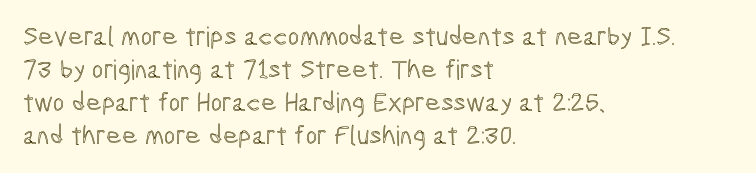
{"italic": "no", "underline": "no", "align": "left", "line_spacing_ratio": 1.22, "letter_spacing": "normal", "letter_spacing_em": 0.0, "glyph_px": 27}
